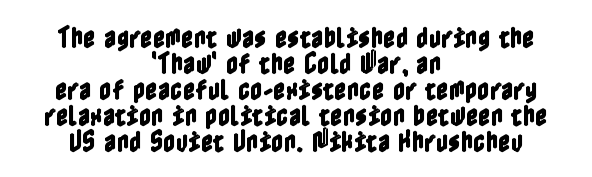
The image shows 24 px text type, upright; set centered, tight line spacing (1.08x), normal letter spacing, not underlined.
